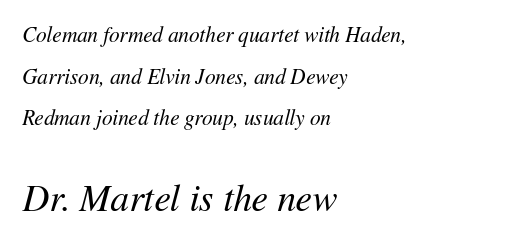
{"italic": "yes", "lean": "right", "slant_degrees": 11, "bold": "no", "weight": "regular", "width": "normal", "stroke_contrast": "medium", "x_height": "medium", "monospaced": "no", "underline": "no", "align": "left", "line_spacing": "loose", "line_spacing_ratio": 1.98, "letter_spacing": "normal", "letter_spacing_em": 0.0, "larger_block": "second", "size_ratio": 1.76, "glyph_px": 37}
